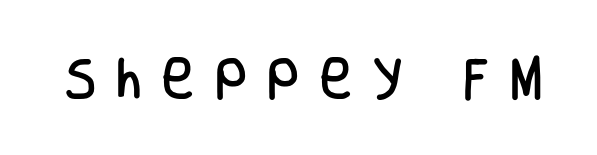
The image shows 45 px condensed sans-serif type, upright; set unusually wide letter spacing (+0.44 em), not underlined; low stroke contrast and a large x-height.
